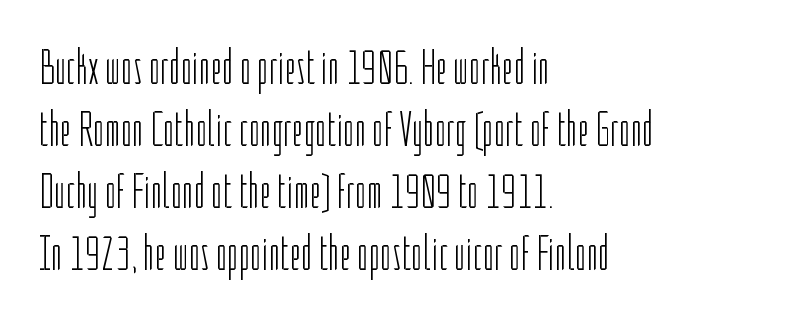
Q: Is the text bold? A: No.
Q: Is the text italic (slanted)? A: No, it is upright.
Q: Is the typeface a serif or a sans-serif typeface? A: Sans-serif.
Q: Is the text underlined? A: No.
Q: How is the paragraph aligned? A: Left-aligned.
Q: Is the spacing between letters normal or unusually wide? A: Normal.
Q: Width (condensed, normal, or wide)? A: Condensed.
Q: Stroke contrast? A: Low.
Q: x-height? A: Medium.
Q: Monospaced? A: No.
